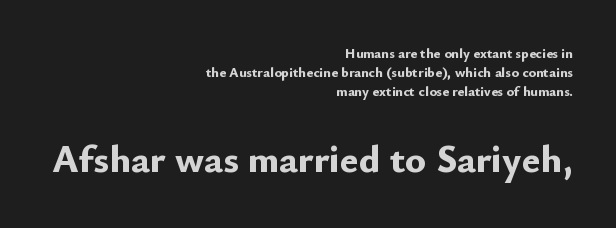
The image shows 39 px bold sans-serif type, upright; set right-aligned, normal line spacing (1.34x), normal letter spacing, not underlined; the second (bottom) block is 2.79x larger; low stroke contrast and a small x-height.
